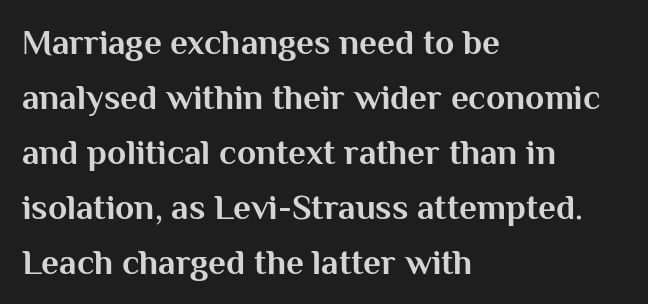
{"serif": "no", "italic": "no", "bold": "yes", "weight": "bold", "width": "normal", "stroke_contrast": "medium", "x_height": "medium", "monospaced": "no", "underline": "no", "align": "left", "line_spacing": "normal", "line_spacing_ratio": 1.57, "letter_spacing": "normal", "letter_spacing_em": 0.0, "glyph_px": 35}
